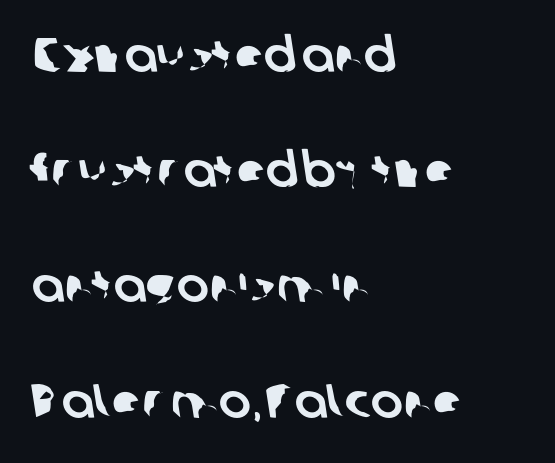
{"serif": "no", "width": "normal", "stroke_contrast": "low", "x_height": "medium", "monospaced": "no", "underline": "no", "align": "left", "line_spacing": "loose", "line_spacing_ratio": 2.4, "letter_spacing": "normal", "letter_spacing_em": 0.0, "glyph_px": 48}
